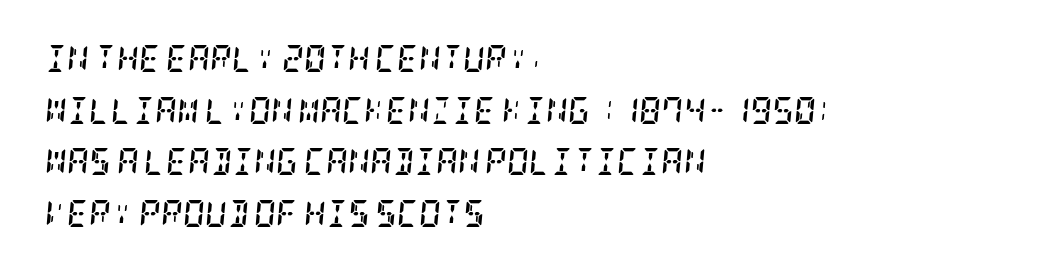
Decoration check: the copy has no underline. Strokes here are thick enough to call this a true bold. Does extra space separate the letters? No, they use regular spacing. The designer dialed line spacing up above the default. Would a proofreader flag this as italicized? Yes. The lines in this sample share a left origin and differ only in where they stop.
